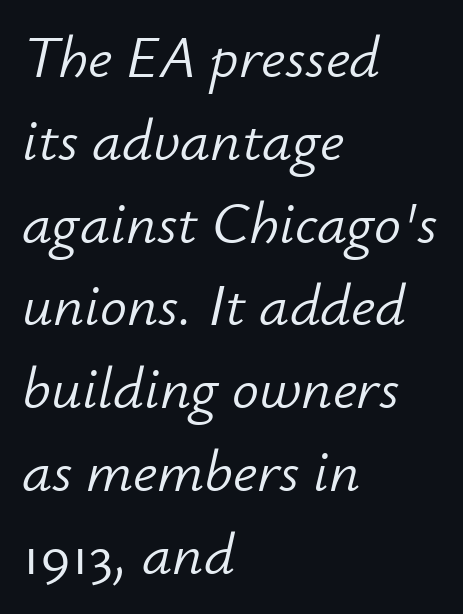
Compared with a typical body face, this is equally light or lighter still. Standard letterfit; no display-style spreading of the glyphs. Italic? Definitely — the glyphs are oblique. Plain, unruled lines of type. These lines are rendered in a variable-pitch font.
